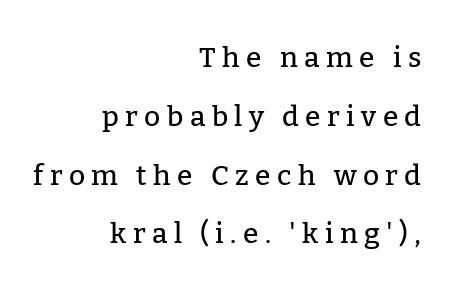
Layout note: lines flush right. Regarding serifs, this sample has them. Bare-footed words on every line. The rendering uses natural spacing where letterforms have individual widths. Every stem runs plumb, perpendicular to the baseline.
